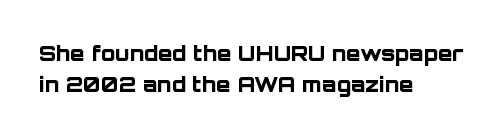
Q: Is the text bold? A: Yes.
Q: Is the text italic (slanted)? A: No, it is upright.
Q: Is the text underlined? A: No.
Q: How is the paragraph aligned? A: Left-aligned.
Q: Is the spacing between letters normal or unusually wide? A: Normal.
Q: Is the spacing between lines tight, normal or loose? A: Normal.
